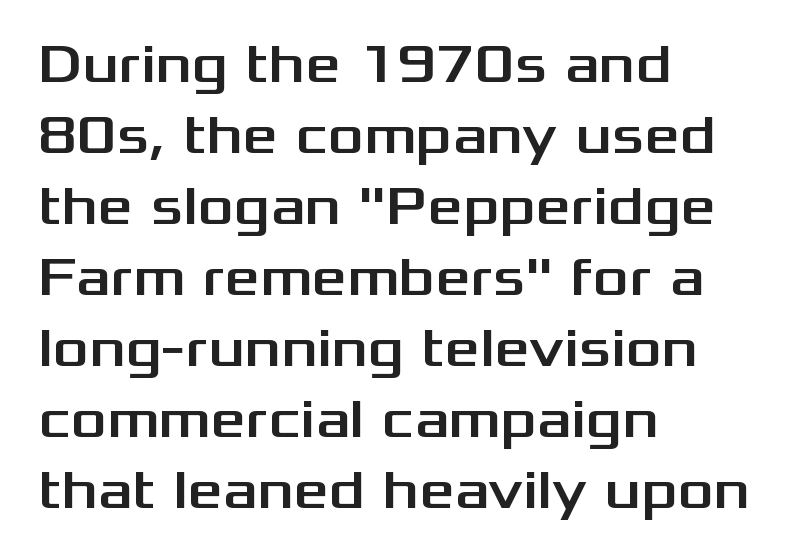
Serifs: no, the terminals of the letterforms are clean. Check the space under the baseline: it is left empty. Is the letter spacing exaggerated? No — it looks like the ordinary default. Line beginnings align vertically; line endings do not.
